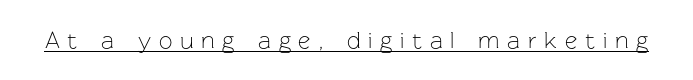
Quick note: underline on. Compared with typical body copy, the letter spacing here is much looser. Characters remain perfectly vertical along every line. The strokes are not fattened; the text isn't bold.
